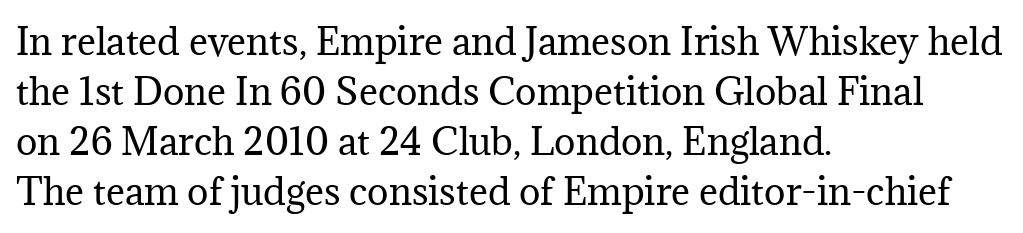
{"serif": "yes", "italic": "no", "bold": "no", "weight": "regular", "width": "normal", "stroke_contrast": "medium", "x_height": "medium", "monospaced": "no", "underline": "no", "align": "left", "line_spacing": "normal", "line_spacing_ratio": 1.39, "letter_spacing": "normal", "letter_spacing_em": 0.0, "glyph_px": 36}
